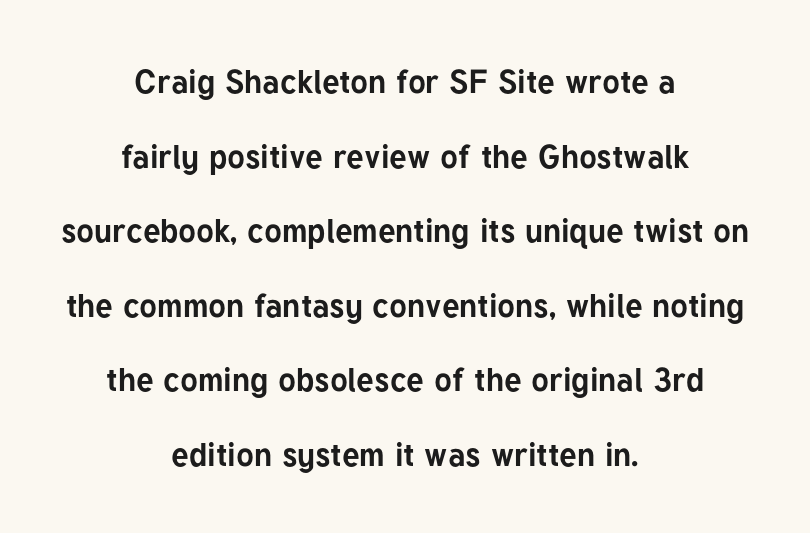
Rows of type keep a wide berth in the vertical direction. Line starts and ends both wander, symmetrically. Strokes here are thick enough to call this a true bold. Words appear dense and cohesive because spacing is normal. The face used here is proportionally spaced, like ordinary book or web type. Just letters on the line, the space beneath them empty.
